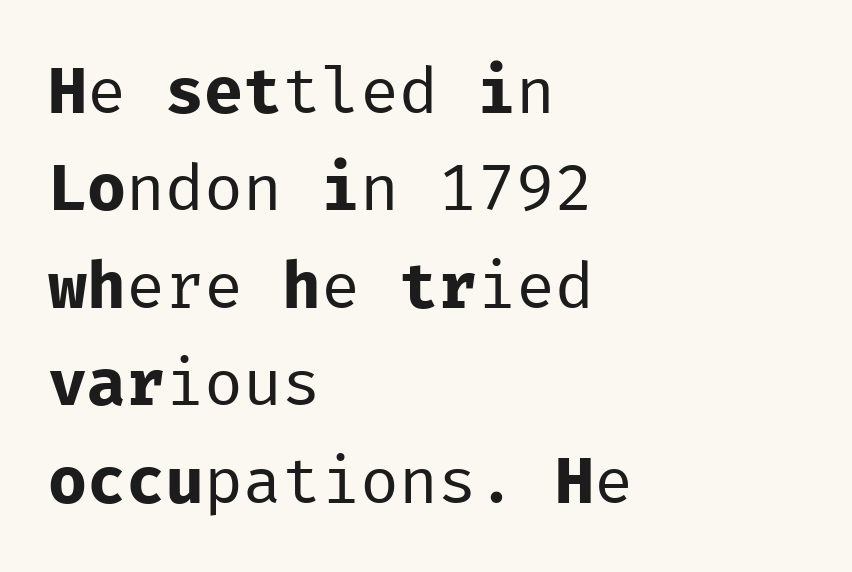
Q: Is the text bold? A: No.
Q: Is the text italic (slanted)? A: No, it is upright.
Q: Is the typeface a serif or a sans-serif typeface? A: Sans-serif.
Q: Is the text underlined? A: No.
Q: How is the paragraph aligned? A: Left-aligned.
Q: Is the spacing between letters normal or unusually wide? A: Normal.
Q: Is the spacing between lines tight, normal or loose? A: Normal.
Q: Width (condensed, normal, or wide)? A: Normal.
Q: Stroke contrast? A: Low.
Q: x-height? A: Medium.
Q: Monospaced? A: Yes.
